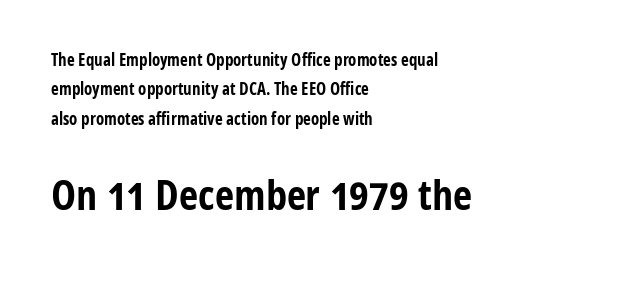
Q: Is the text bold? A: Yes.
Q: Is the text italic (slanted)? A: No, it is upright.
Q: Is the typeface a serif or a sans-serif typeface? A: Sans-serif.
Q: Is the text underlined? A: No.
Q: How is the paragraph aligned? A: Left-aligned.
Q: Is the spacing between letters normal or unusually wide? A: Normal.
Q: Which block of text is set in a larger size, the first (top) or the second (bottom)? A: The second (bottom) one.
Q: Width (condensed, normal, or wide)? A: Condensed.
Q: Stroke contrast? A: Low.
Q: x-height? A: Medium.
Q: Monospaced? A: No.
